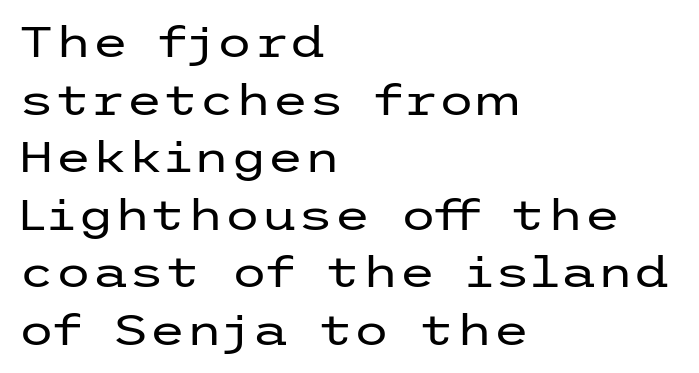
Clear beneath every line of the passage. This is not heavy type; no bold has been used. Vertical strokes here are truly vertical. Each letter's strokes conclude bluntly, with no projecting serifs.
